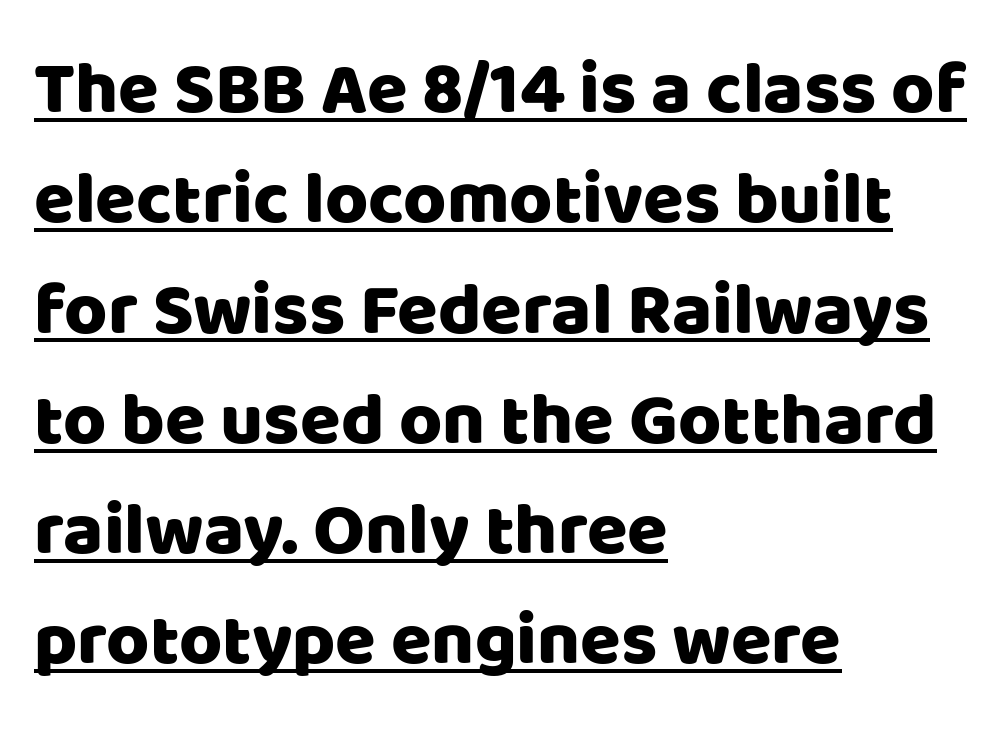
{"serif": "no", "italic": "no", "width": "normal", "stroke_contrast": "low", "x_height": "large", "monospaced": "no", "underline": "yes", "align": "left", "line_spacing": "normal", "line_spacing_ratio": 1.49, "letter_spacing": "normal", "letter_spacing_em": 0.0, "glyph_px": 74}
